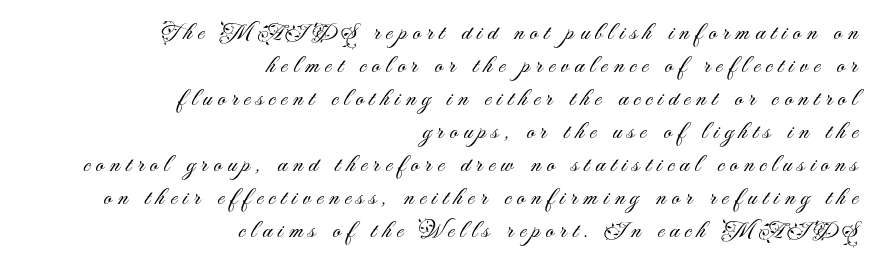
The image shows 25 px text type; set right-aligned, normal line spacing (1.32x), unusually wide letter spacing (+0.23 em), not underlined.
